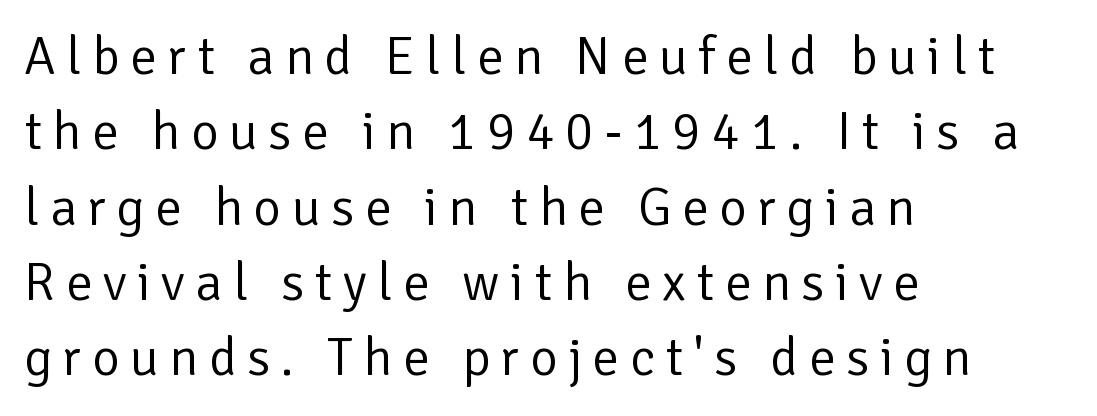
Does the leading feel generous? No, just average. These lines stack with their left ends in a neat column. In terms of letterform style, serifs are entirely absent. Think standard paragraph weight, or any step lighter than that. Is this a fixed-width face? No — the glyphs have proportional, varying widths. Plain, unruled lines of type.
